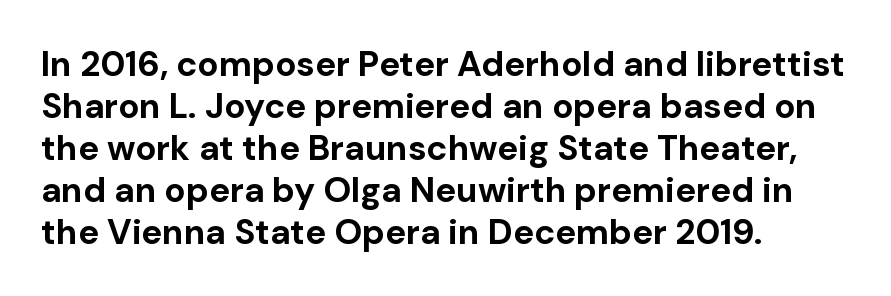
The passage shown has conventional tracking throughout. Do the characters align in a grid? No, the font is proportional. This sample uses an upright cut, with every glyph sitting square on the baseline. Weight: bold. The characters display no serif detailing; their extremities are plain.
